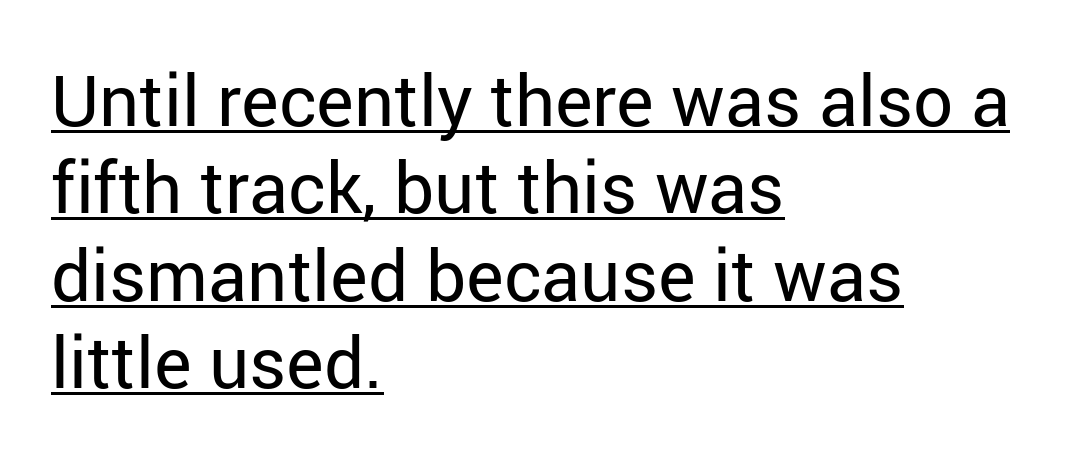
{"serif": "no", "italic": "no", "bold": "no", "weight": "regular", "width": "normal", "stroke_contrast": "low", "x_height": "medium", "monospaced": "no", "underline": "yes", "align": "left", "line_spacing_ratio": 1.23, "letter_spacing": "normal", "letter_spacing_em": 0.0, "glyph_px": 71}
